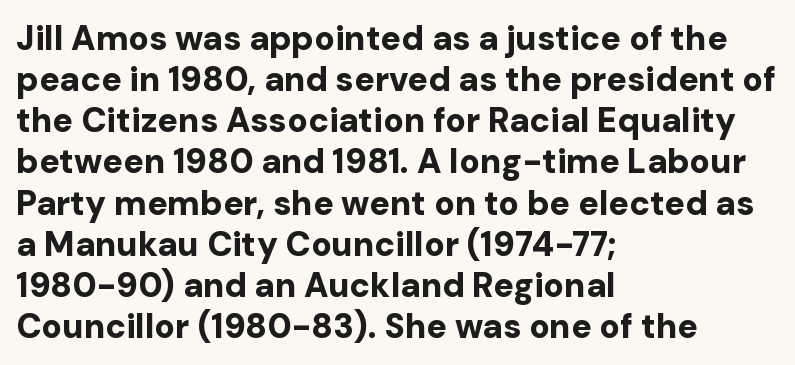
The image shows 34 px bold sans-serif type, upright; set left-aligned, line spacing 1.21x, normal letter spacing, not underlined; low stroke contrast and a medium x-height.
